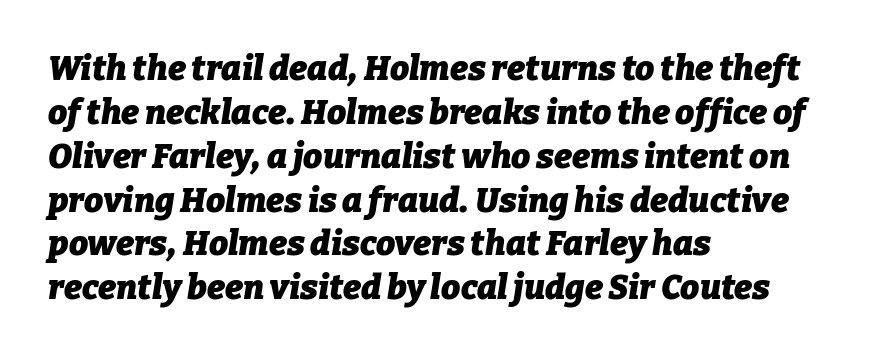
{"italic": "yes", "lean": "right", "slant_degrees": 9, "bold": "yes", "weight": "heavy", "width": "normal", "stroke_contrast": "low", "x_height": "medium", "monospaced": "no", "underline": "no", "align": "left", "line_spacing": "normal", "line_spacing_ratio": 1.29, "letter_spacing": "normal", "letter_spacing_em": 0.0, "glyph_px": 34}
